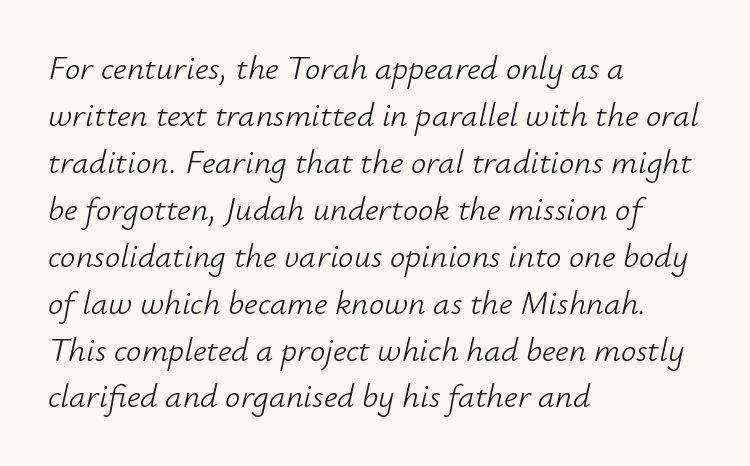
A student would call this left alignment; a typographer would say flush left, rag right. Rows of type keep a routine distance in the vertical direction. Tracking value appears to be zero — textbook default spacing. Rendered with sloped, italic letterforms. Underlining? Definitely not there. Spacing verdict: proportional, widths tailored to each character.
